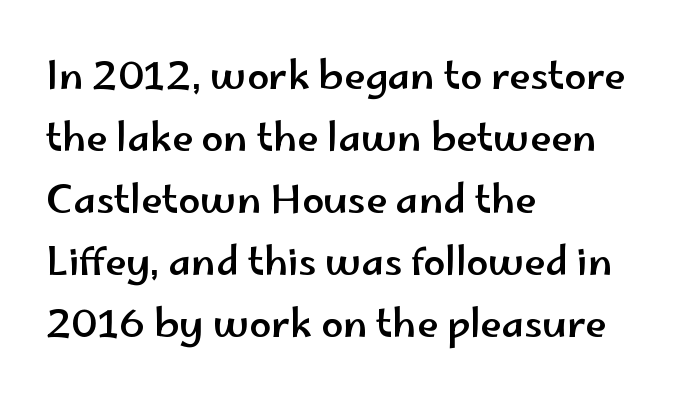
The compositor pushed each line to the left boundary. The letters stand upright; this is a roman face. Words float on clear page, feet unadorned. Does extra space separate the letters? No, they use regular spacing. Is this a fixed-width face? No — the glyphs have proportional, varying widths.
